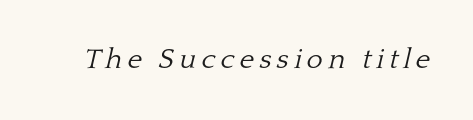
{"serif": "yes", "italic": "yes", "lean": "right", "slant_degrees": 13, "bold": "no", "weight": "light", "width": "normal", "stroke_contrast": "low", "x_height": "medium", "monospaced": "no", "underline": "no", "glyph_px": 28}
